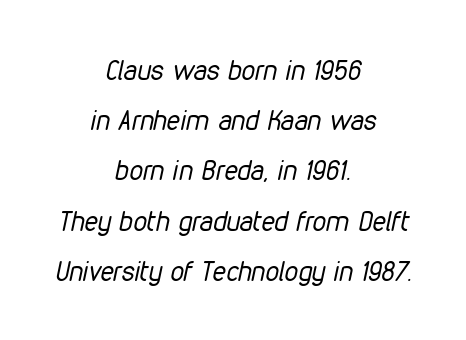
Nothing unusual about the tracking: characters are spaced as the font intends. The zone under the glyphs is completely vacant. Stems and bowls with no extra thickness — not bold. Reading down the block, each line starts at a different indent, mirrored at its end. Posture: slanted.
